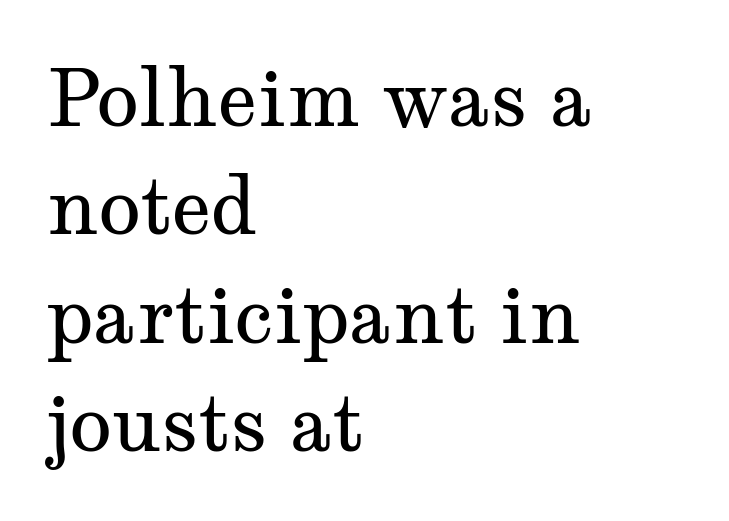
Each letter keeps its own natural width here, so spacing adapts to shape. Are there feet on the stems? There are — it's a serif. Descenders are the only things crossing below the line. Is the letter spacing exaggerated? No — it looks like the ordinary default. Weight class: somewhere from thin through regular. The typesetter chose a ragged-right arrangement here.
